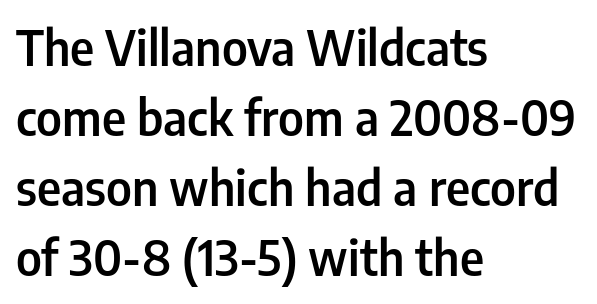
Q: Is the text bold? A: Semi-bold.
Q: Is the text italic (slanted)? A: No, it is upright.
Q: Is the typeface a serif or a sans-serif typeface? A: Sans-serif.
Q: Is the text underlined? A: No.
Q: How is the paragraph aligned? A: Left-aligned.
Q: Is the spacing between letters normal or unusually wide? A: Normal.
Q: Is the spacing between lines tight, normal or loose? A: Normal.
Q: Width (condensed, normal, or wide)? A: Condensed.
Q: Stroke contrast? A: Low.
Q: x-height? A: Medium.
Q: Monospaced? A: No.
